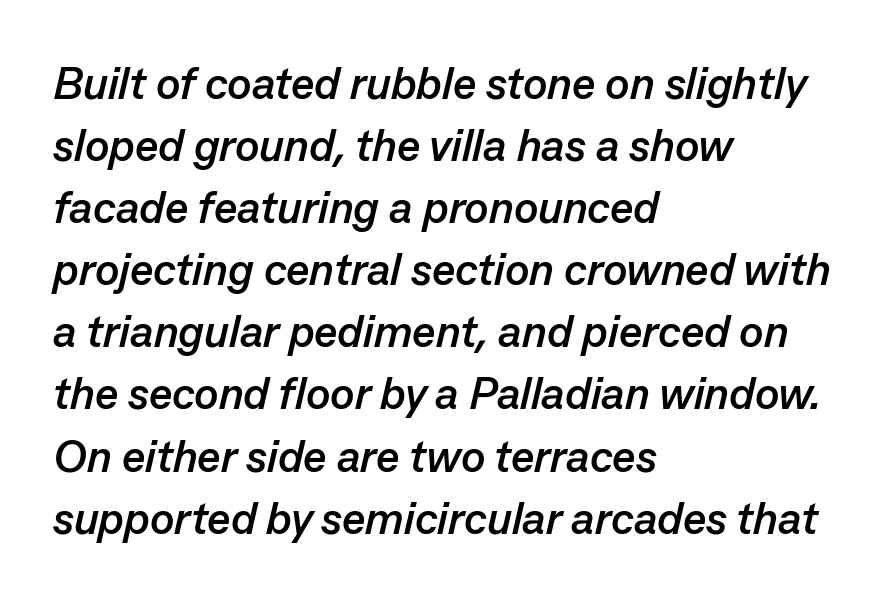
The typesetting leans heavy: a genuine bold. Rows of type keep a routine distance in the vertical direction. You can tell it's italic because the verticals aren't actually vertical. Quick note: underline off.
